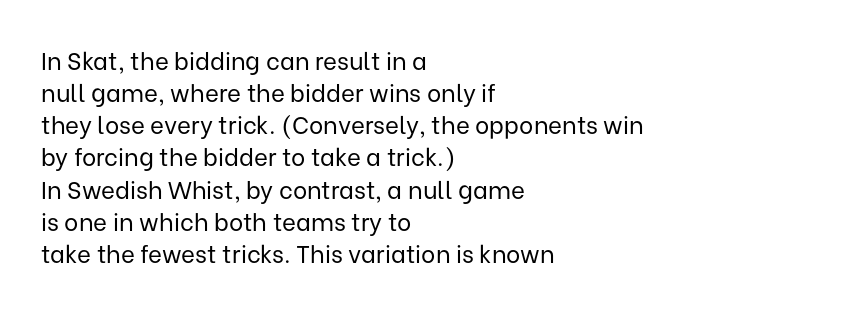
The strip under each line holds only bare page. You could call the tracking neutral — neither tight nor loose. Where is the straight margin? On the left. Upright lettering throughout. The weight tops out at a normal text grade.
